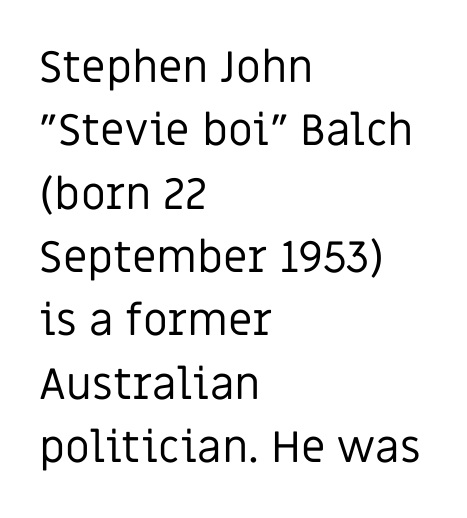
Rows of type keep a routine distance in the vertical direction. Lines of text with bare space underneath. In terms of letterspacing, this is plain default setting. The face used here is proportionally spaced, like ordinary book or web type. A quiet, ordinary-to-light weight characterises the typeface. All the whitespace from short lines collects on the right.
